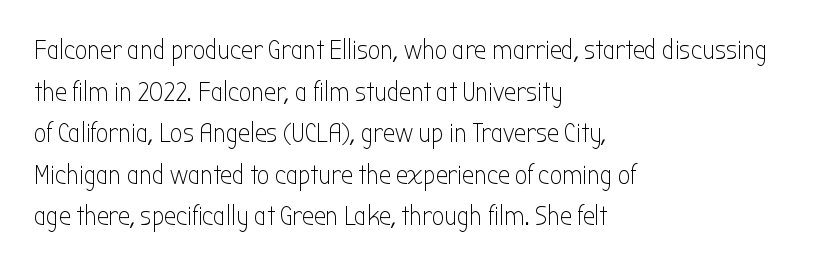
This sample uses an upright cut, with every glyph sitting square on the baseline. Lines of text with bare space underneath. The setting favours the left margin, as ordinary paragraphs usually do. Leading: standard. The typesetting does not lean heavy: it is not bold. You could call the tracking neutral — neither tight nor loose.
